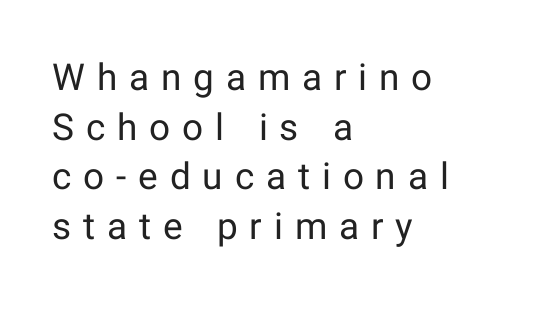
Q: Is the text bold? A: No.
Q: Is the text italic (slanted)? A: No, it is upright.
Q: Is the typeface a serif or a sans-serif typeface? A: Sans-serif.
Q: Is the text underlined? A: No.
Q: How is the paragraph aligned? A: Left-aligned.
Q: Is the spacing between letters normal or unusually wide? A: Unusually wide.
Q: Is the spacing between lines tight, normal or loose? A: Normal.
Q: Width (condensed, normal, or wide)? A: Normal.
Q: Stroke contrast? A: Low.
Q: x-height? A: Medium.
Q: Monospaced? A: No.
